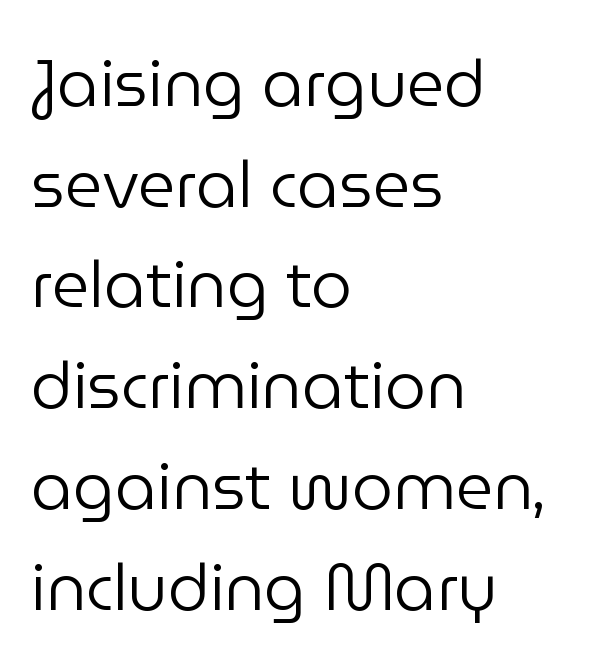
{"serif": "no", "italic": "no", "bold": "no", "weight": "regular", "width": "normal", "stroke_contrast": "low", "x_height": "medium", "monospaced": "no", "underline": "no", "align": "left", "line_spacing": "normal", "line_spacing_ratio": 1.55, "letter_spacing": "normal", "letter_spacing_em": 0.0, "glyph_px": 65}
